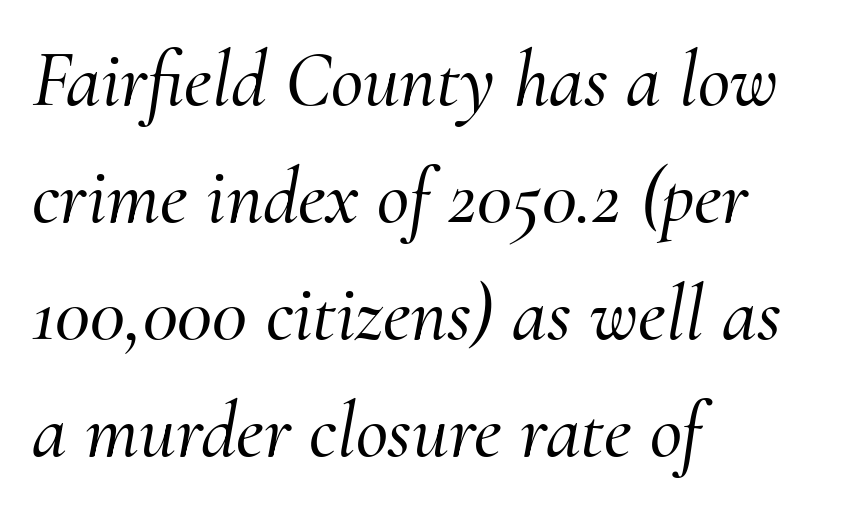
The image shows 79 px serif type, italic (leaning right); set left-aligned, normal line spacing (1.48x), normal letter spacing, not underlined; medium stroke contrast and a small x-height.
